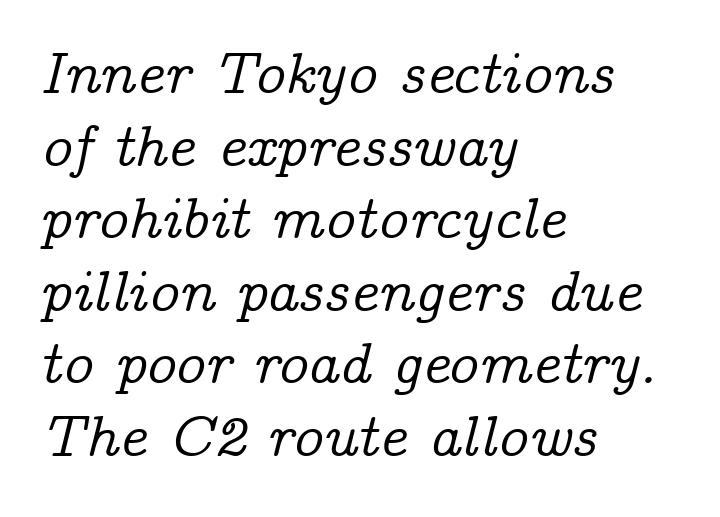
Q: Is the text italic (slanted)? A: Yes, it leans right by about 14 degrees.
Q: Is the typeface a serif or a sans-serif typeface? A: Serif.
Q: Is the text underlined? A: No.
Q: How is the paragraph aligned? A: Left-aligned.
Q: Is the spacing between letters normal or unusually wide? A: Normal.
Q: Width (condensed, normal, or wide)? A: Normal.
Q: Stroke contrast? A: Low.
Q: x-height? A: Medium.
Q: Monospaced? A: No.
